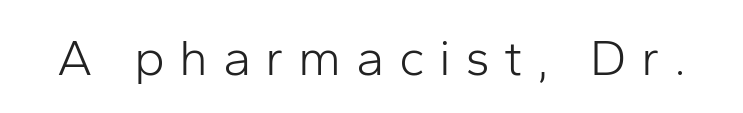
Q: Is the text bold? A: No.
Q: Is the text italic (slanted)? A: No, it is upright.
Q: Is the typeface a serif or a sans-serif typeface? A: Sans-serif.
Q: Is the text underlined? A: No.
Q: Is the spacing between letters normal or unusually wide? A: Unusually wide.
Q: Width (condensed, normal, or wide)? A: Normal.
Q: Stroke contrast? A: Low.
Q: x-height? A: Medium.
Q: Monospaced? A: No.
